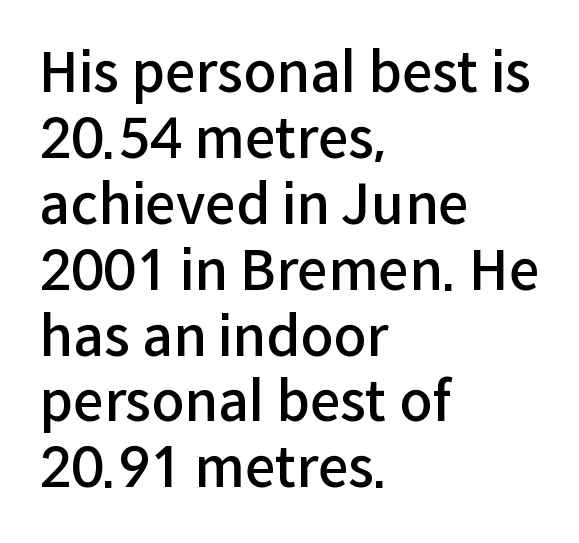
The glyphs in this specimen are sans serif. A classic flush-left, rag-right setting is used for this passage. Tall strokes in this sample are plumb rather than angled. A bit beefed up — I'd call it semibold rather than bold. Plain, unruled lines of type. Spacing between characters is what you'd get straight out of the box.
